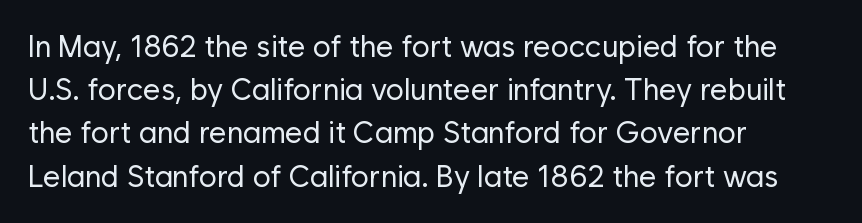
The image shows 30 px regular-weight sans-serif type, upright; set left-aligned, normal line spacing (1.44x), normal letter spacing, not underlined; low stroke contrast and a medium x-height.
